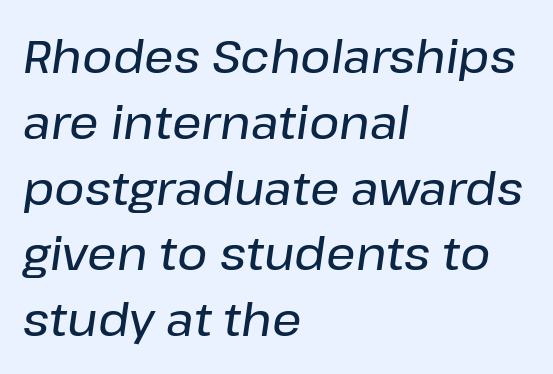
{"italic": "yes", "lean": "right", "slant_degrees": 8, "width": "normal", "stroke_contrast": "low", "x_height": "medium", "monospaced": "no", "underline": "no", "align": "left", "line_spacing": "normal", "line_spacing_ratio": 1.43, "letter_spacing": "normal", "letter_spacing_em": 0.0, "glyph_px": 46}
